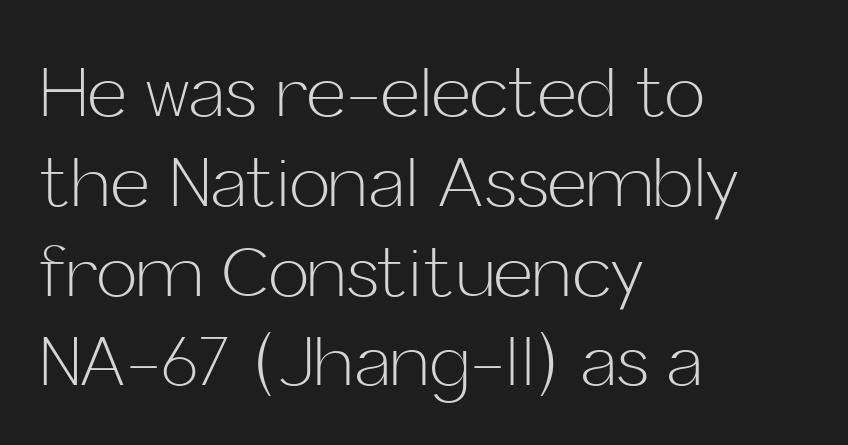
The image shows 68 px light sans-serif type, upright; set left-aligned, normal line spacing (1.32x), normal letter spacing, not underlined; low stroke contrast and a medium x-height.
